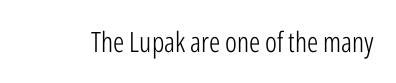
Note: no serifs on the glyphs. You can tell it's not italic because the verticals are truly vertical. On a weight scale, this lands at 450 or below. Rule under the text: the space is simply empty. Is this a fixed-width face? No — the glyphs have proportional, varying widths.
